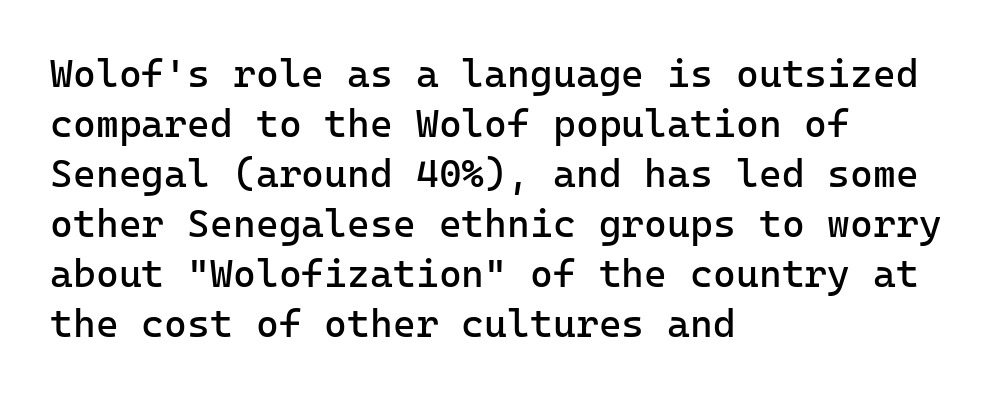
Q: Is the text bold? A: No.
Q: Is the text italic (slanted)? A: No, it is upright.
Q: Is the typeface a serif or a sans-serif typeface? A: Sans-serif.
Q: Is the text underlined? A: No.
Q: How is the paragraph aligned? A: Left-aligned.
Q: Is the spacing between letters normal or unusually wide? A: Normal.
Q: Is the spacing between lines tight, normal or loose? A: Normal.
Q: Width (condensed, normal, or wide)? A: Normal.
Q: Stroke contrast? A: Low.
Q: x-height? A: Medium.
